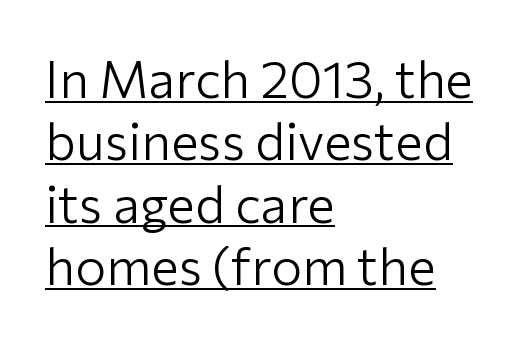
The image shows 52 px light sans-serif type, upright; set left-aligned, line spacing 1.2x, normal letter spacing, underlined; low stroke contrast and a medium x-height.
